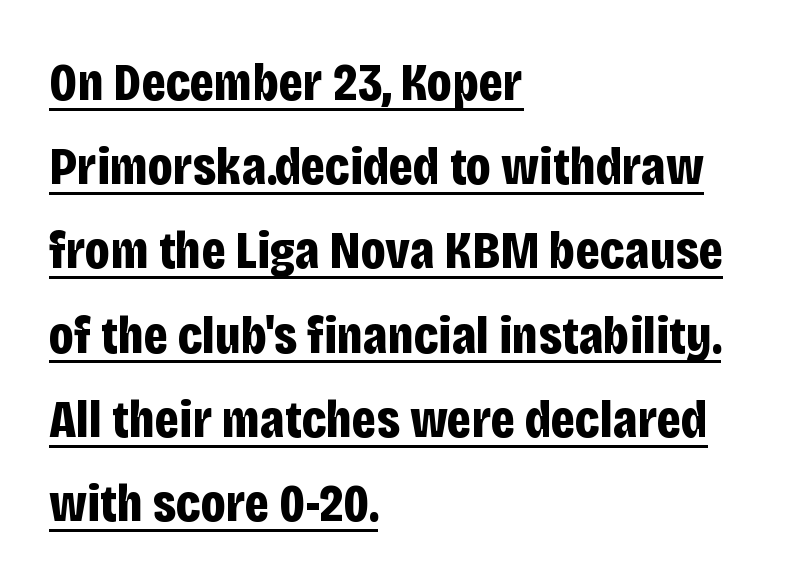
{"serif": "no", "italic": "no", "bold": "yes", "weight": "bold", "width": "condensed", "stroke_contrast": "low", "x_height": "large", "monospaced": "no", "underline": "yes", "align": "left", "line_spacing": "normal", "line_spacing_ratio": 1.56, "letter_spacing": "normal", "letter_spacing_em": 0.0, "glyph_px": 54}
